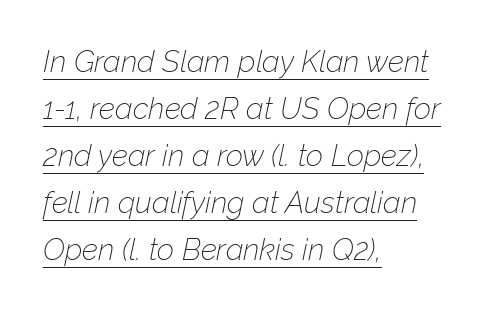
{"italic": "yes", "lean": "right", "slant_degrees": 12, "bold": "no", "weight": "thin", "width": "normal", "stroke_contrast": "low", "x_height": "medium", "monospaced": "no", "underline": "yes", "align": "left", "line_spacing": "normal", "line_spacing_ratio": 1.57, "letter_spacing": "normal", "letter_spacing_em": 0.0, "glyph_px": 30}
